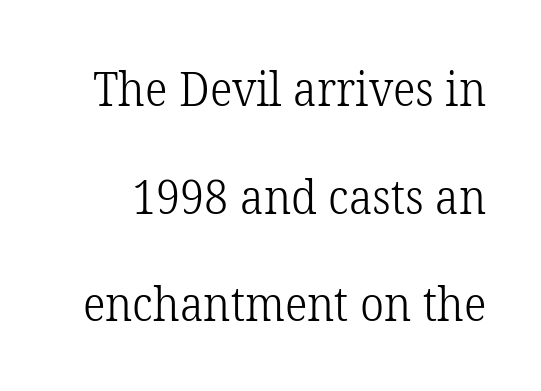
Style check: upright. Students, observe: this is what heavily led, spacious text looks like. The letterforms sit shoulder to shoulder at normal distance. The characters are drawn with everyday or finer stroke widths.
